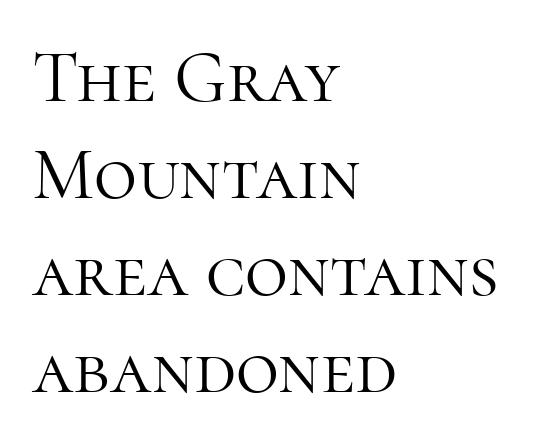
Rule under the text: the space is simply empty. The paragraph has a hard left edge and a soft right edge. Does the lettering tilt? It doesn't — this is upright. Reading down the column, the eye jumps a familiar distance to each next line. Check where the strokes stop: tiny serifs finish them off. There is no visible air inserted between adjacent glyphs.
